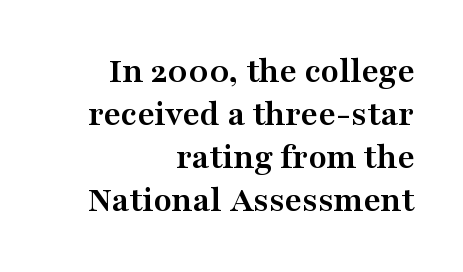
The passage is arranged like a letterhead date or caption credit — flush right. Little horizontal feet cap the strokes, marking this as serif type. If you drew a line through each stem, it would be perfectly vertical. Only glyphs here, with clear space below each row. This sample uses plain, unmodified letter spacing.
